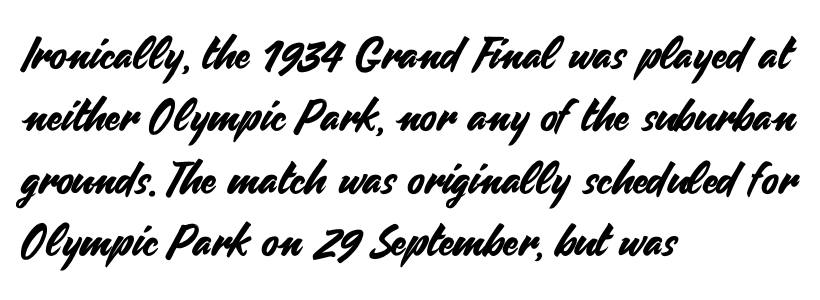
{"serif": "no", "width": "normal", "stroke_contrast": "medium", "x_height": "small", "monospaced": "no", "underline": "no", "align": "left", "line_spacing": "normal", "line_spacing_ratio": 1.42, "letter_spacing": "normal", "letter_spacing_em": 0.0, "glyph_px": 44}
